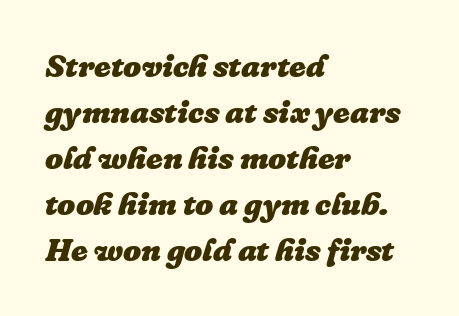
The image shows 32 px heavy type, italic (leaning right); set left-aligned, normal line spacing (1.44x), normal letter spacing, not underlined; low stroke contrast and a medium x-height.
